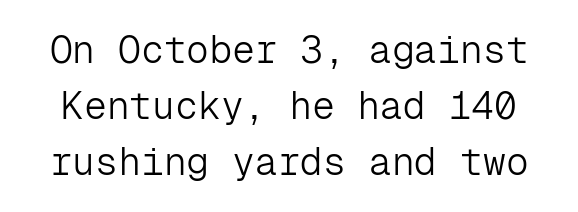
{"serif": "no", "italic": "no", "bold": "no", "weight": "light", "width": "normal", "stroke_contrast": "low", "x_height": "medium", "monospaced": "yes", "underline": "no", "line_spacing": "normal", "line_spacing_ratio": 1.48, "letter_spacing": "normal", "letter_spacing_em": 0.0, "glyph_px": 38}
